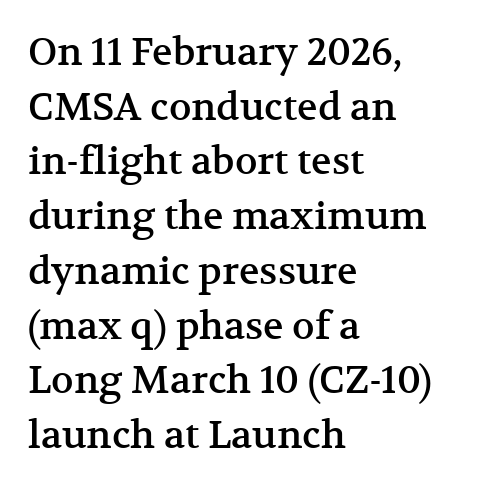
These lines are rendered in a variable-pitch font. This sample uses plain, unmodified letter spacing. The block of text has a typical density, with ordinary space between rows. Words float on clear page, feet unadorned. This is roman type, the default non-slanted kind. Are there feet on the stems? There are — it's a serif.
